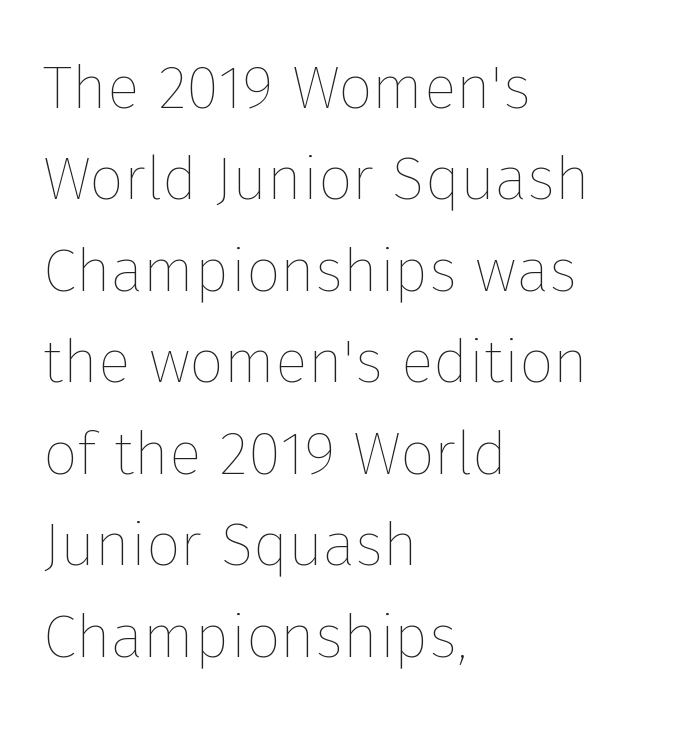
{"italic": "no", "bold": "no", "weight": "thin", "width": "normal", "stroke_contrast": "low", "x_height": "medium", "monospaced": "no", "underline": "no", "align": "left", "line_spacing": "normal", "line_spacing_ratio": 1.5, "letter_spacing": "normal", "letter_spacing_em": 0.0, "glyph_px": 61}
